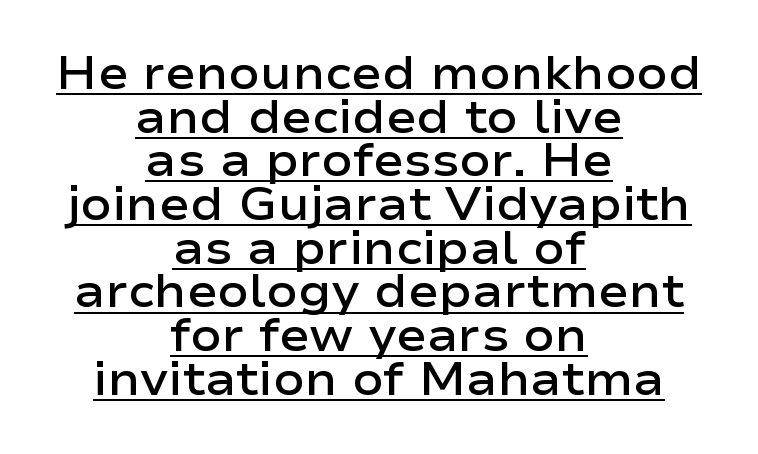
The image shows 46 px semibold, wide sans-serif type, upright; set centered, tight line spacing (0.95x), normal letter spacing, underlined; low stroke contrast and a medium x-height.
